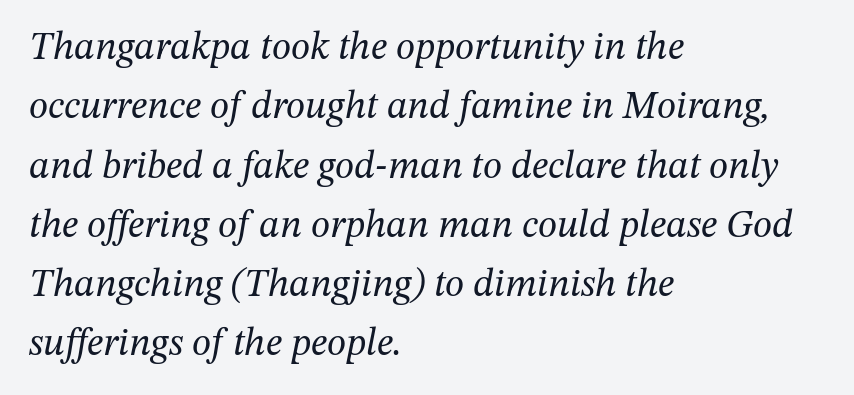
{"serif": "yes", "italic": "yes", "lean": "right", "slant_degrees": 12, "bold": "no", "weight": "regular", "width": "normal", "stroke_contrast": "medium", "x_height": "medium", "monospaced": "no", "underline": "no", "align": "left", "line_spacing": "normal", "line_spacing_ratio": 1.52, "letter_spacing": "normal", "letter_spacing_em": 0.0, "glyph_px": 39}
